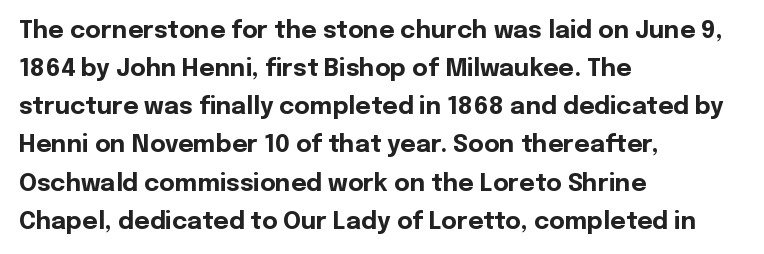
The image shows 24 px bold type, upright; set left-aligned, normal line spacing (1.59x), normal letter spacing, not underlined.
